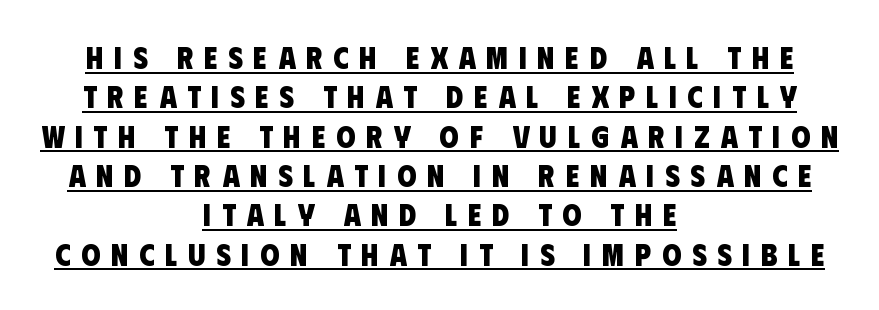
Each word looks stretched out because of the extra space between its letters. If you measured baseline to baseline, you'd find a middling distance. Has an underline been added? It has. Plenty of ink on the page — the face is bold.
